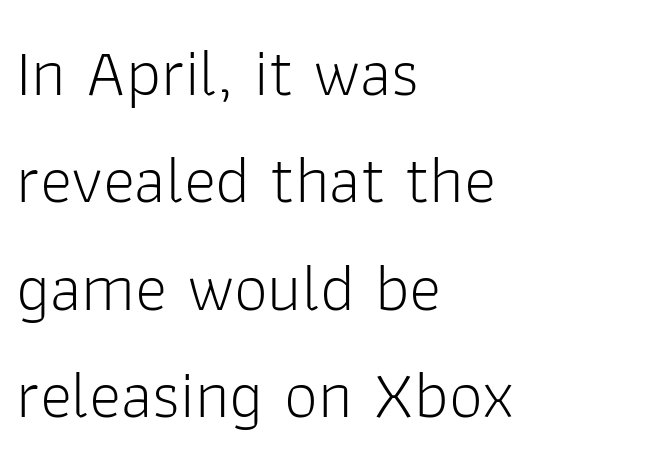
The image shows 68 px light sans-serif type, upright; set left-aligned, normal line spacing (1.58x), normal letter spacing, not underlined; low stroke contrast and a medium x-height.
